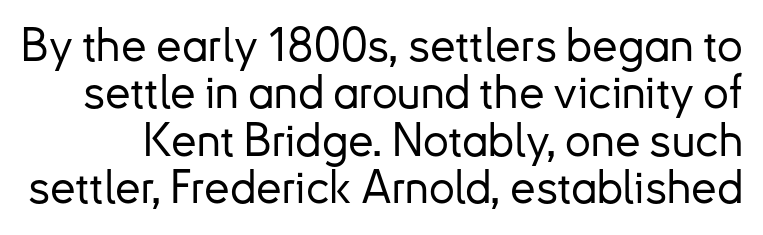
The image shows 46 px sans-serif type, upright; set tight line spacing (1.03x), normal letter spacing, not underlined; low stroke contrast and a small x-height.
